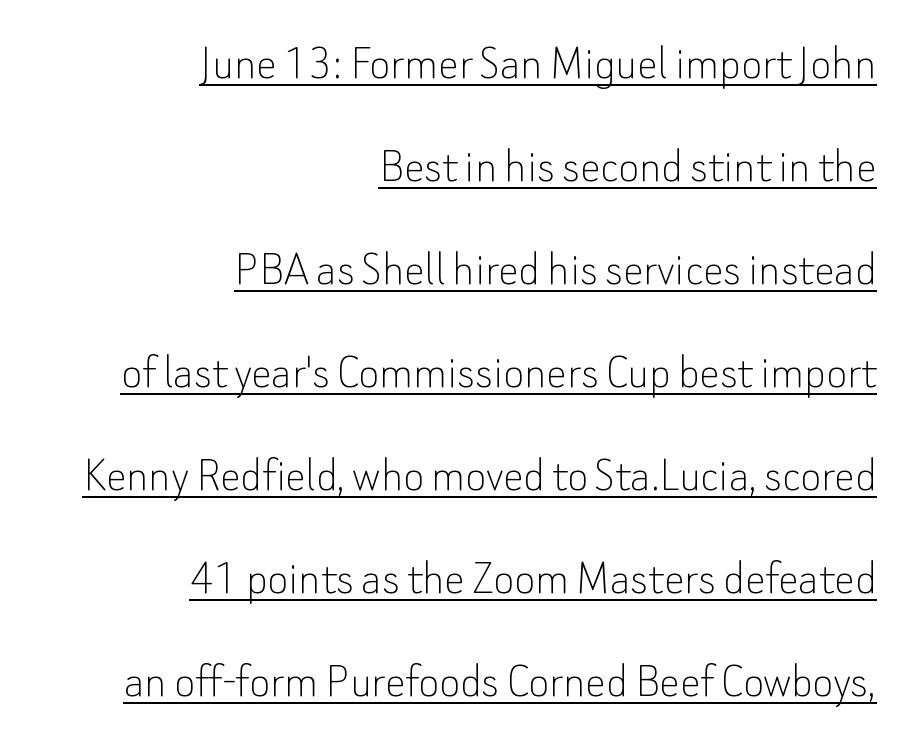
Q: Is the text bold? A: No.
Q: Is the text italic (slanted)? A: No, it is upright.
Q: Is the typeface a serif or a sans-serif typeface? A: Sans-serif.
Q: Is the text underlined? A: Yes.
Q: How is the paragraph aligned? A: Right-aligned.
Q: Is the spacing between letters normal or unusually wide? A: Normal.
Q: Is the spacing between lines tight, normal or loose? A: Loose.
Q: Width (condensed, normal, or wide)? A: Normal.
Q: Stroke contrast? A: Low.
Q: x-height? A: Small.
Q: Monospaced? A: No.
